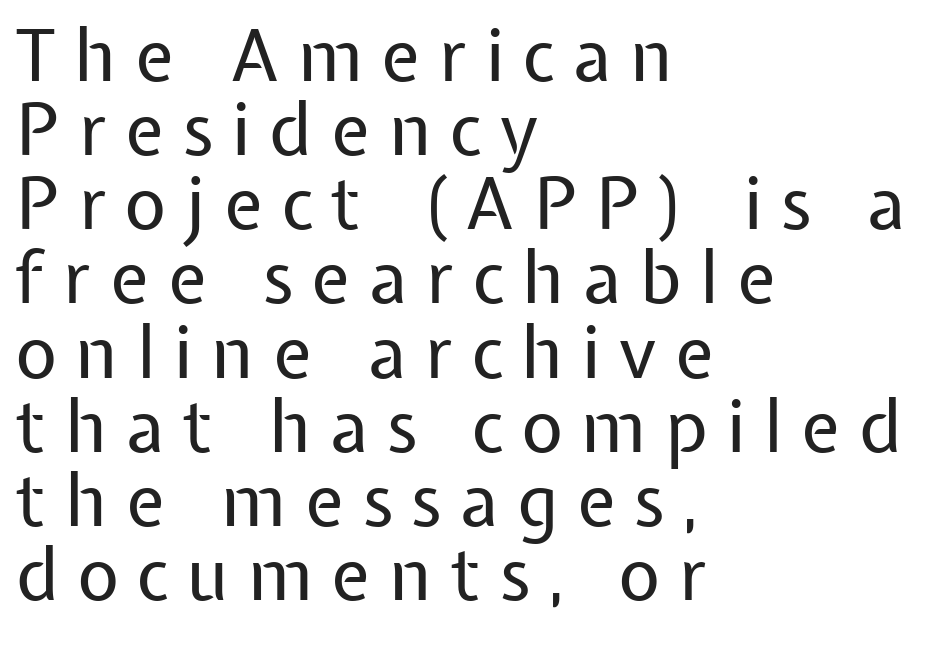
Q: Is the text bold? A: No.
Q: Is the text italic (slanted)? A: No, it is upright.
Q: Is the typeface a serif or a sans-serif typeface? A: Sans-serif.
Q: Is the text underlined? A: No.
Q: How is the paragraph aligned? A: Left-aligned.
Q: Is the spacing between letters normal or unusually wide? A: Unusually wide.
Q: Is the spacing between lines tight, normal or loose? A: Tight.
Q: Width (condensed, normal, or wide)? A: Normal.
Q: Stroke contrast? A: Low.
Q: x-height? A: Medium.
Q: Monospaced? A: No.
